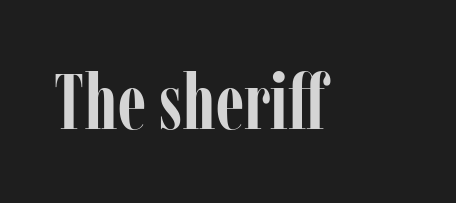
The image shows 78 px semibold, condensed serif type, upright; set normal letter spacing, not underlined; low stroke contrast and a medium x-height.
